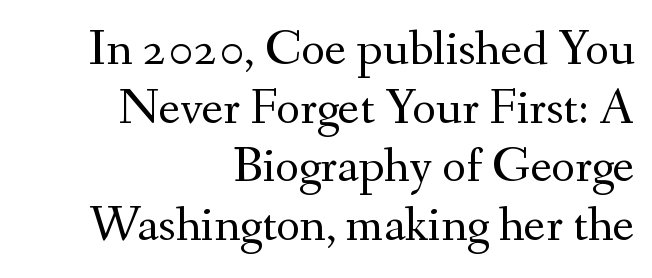
{"serif": "yes", "italic": "no", "bold": "no", "weight": "regular", "width": "normal", "stroke_contrast": "medium", "x_height": "small", "monospaced": "no", "underline": "no", "align": "right", "line_spacing": "tight", "line_spacing_ratio": 1.15, "letter_spacing": "normal", "letter_spacing_em": 0.0, "glyph_px": 51}
